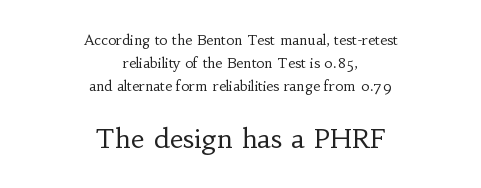
You can tell it's not italic because the verticals are truly vertical. Size contrast runs from small at the top to large at the bottom. Baseline-to-baseline distance is the conventional proportion of letter height. Is the block centered? Yes — each line is placed symmetrically about the middle. The words here are not underlined. Summary of weight: not heavy and not bold.
